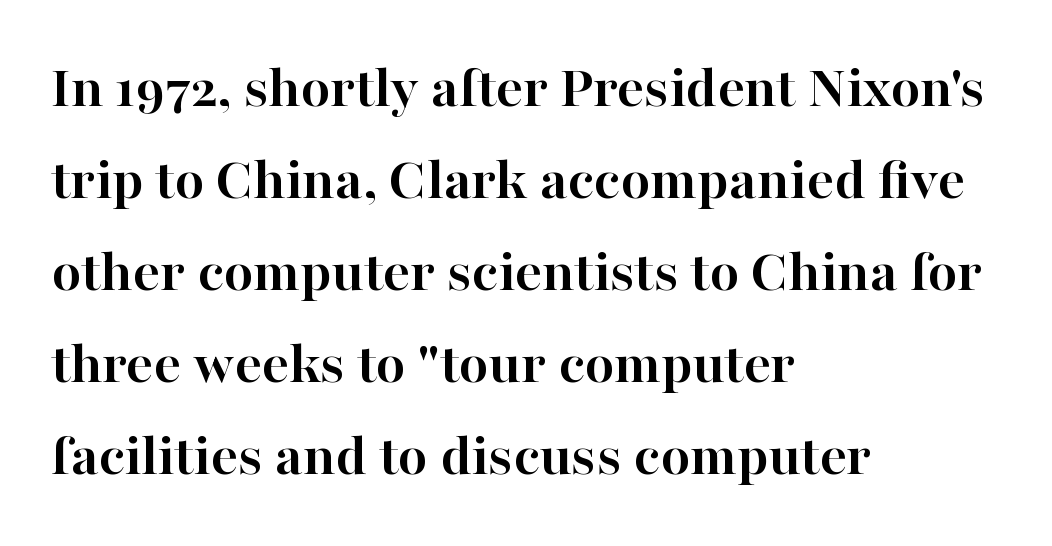
Proportional: the letters do not fall into vertical columns. A typesetter would call this zero additional tracking. Typeset ragged right — the left edge is the straight one. Tall strokes in this sample are plumb rather than angled. Look at the bottom of the vertical strokes: they flare into serifs here. Regular leading.
